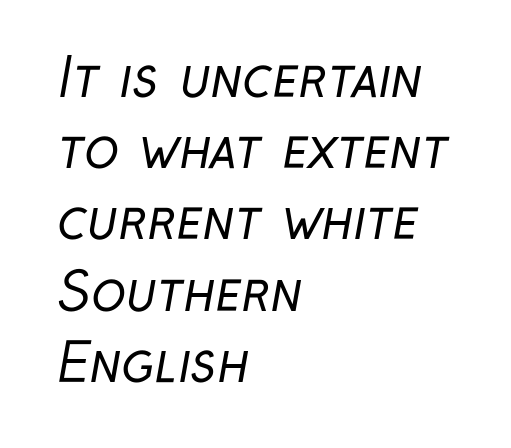
Q: Is the text bold? A: No.
Q: Is the typeface a serif or a sans-serif typeface? A: Sans-serif.
Q: Is the text underlined? A: No.
Q: How is the paragraph aligned? A: Left-aligned.
Q: Is the spacing between letters normal or unusually wide? A: Normal.
Q: Is the spacing between lines tight, normal or loose? A: Normal.
Q: Width (condensed, normal, or wide)? A: Condensed.
Q: Stroke contrast? A: Low.
Q: x-height? A: Medium.
Q: Monospaced? A: No.
